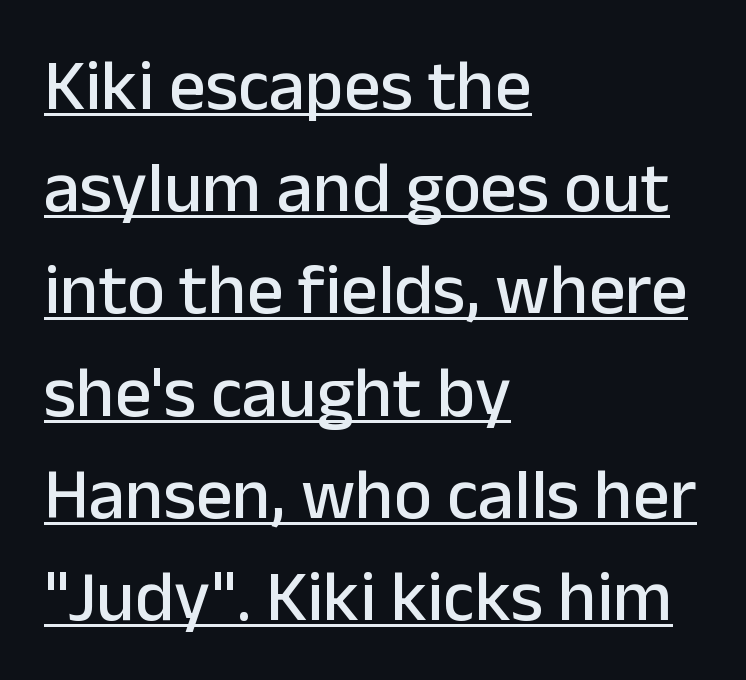
Q: Is the text italic (slanted)? A: No, it is upright.
Q: Is the typeface a serif or a sans-serif typeface? A: Sans-serif.
Q: Is the text underlined? A: Yes.
Q: How is the paragraph aligned? A: Left-aligned.
Q: Is the spacing between letters normal or unusually wide? A: Normal.
Q: Is the spacing between lines tight, normal or loose? A: Normal.
Q: Width (condensed, normal, or wide)? A: Normal.
Q: Stroke contrast? A: Low.
Q: x-height? A: Medium.
Q: Monospaced? A: No.
